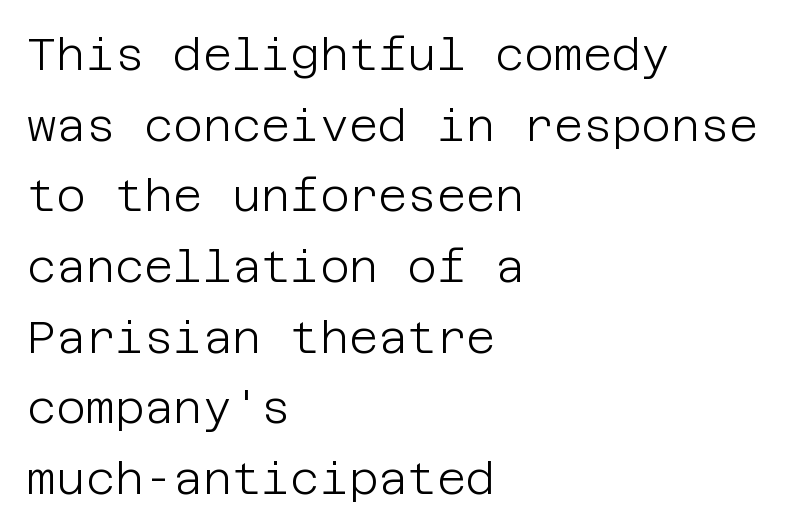
Q: Is the text bold? A: No.
Q: Is the text italic (slanted)? A: No, it is upright.
Q: Is the typeface a serif or a sans-serif typeface? A: Sans-serif.
Q: Is the text underlined? A: No.
Q: How is the paragraph aligned? A: Left-aligned.
Q: Is the spacing between letters normal or unusually wide? A: Normal.
Q: Is the spacing between lines tight, normal or loose? A: Normal.
Q: Width (condensed, normal, or wide)? A: Normal.
Q: Stroke contrast? A: Low.
Q: x-height? A: Large.
